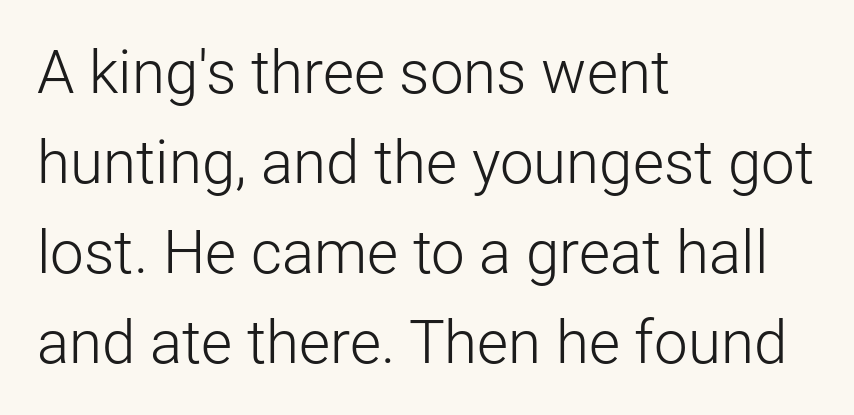
The ragged edge is on the right, which tells us the setting is flush left. Tracking value appears to be zero — textbook default spacing. The letters advance in unequal steps, a hallmark of proportional type. Characters remain perfectly vertical along every line.
